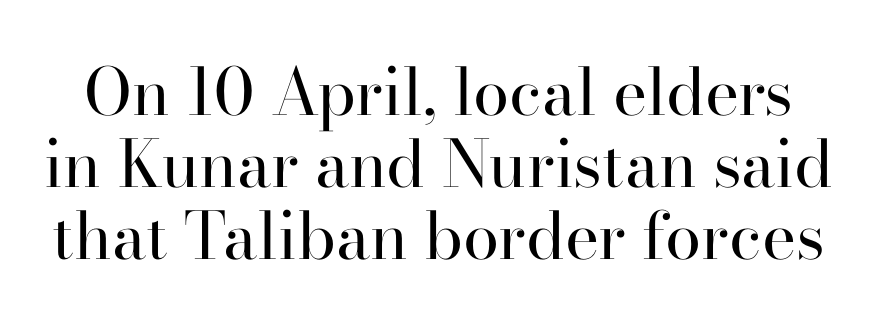
The image shows 65 px regular-weight serif type, upright; set tight line spacing (1.11x), normal letter spacing, not underlined; high stroke contrast and a small x-height.
